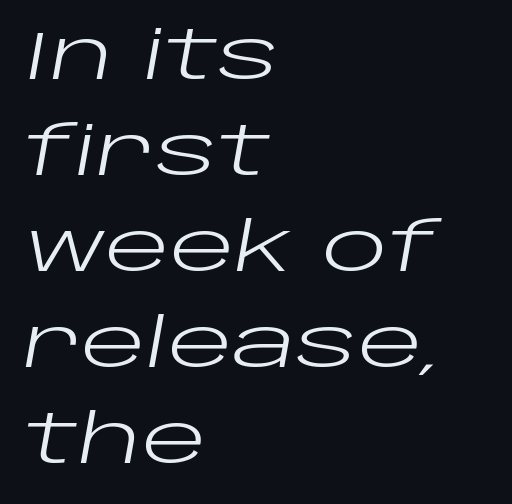
Standard letterfit; no display-style spreading of the glyphs. A typesetter would call this leading conventional body-copy spacing. Decoration check: the copy has no underline. Letters have the restrained weight of plain body copy at most. Each letter keeps its own natural width here, so spacing adapts to shape.
